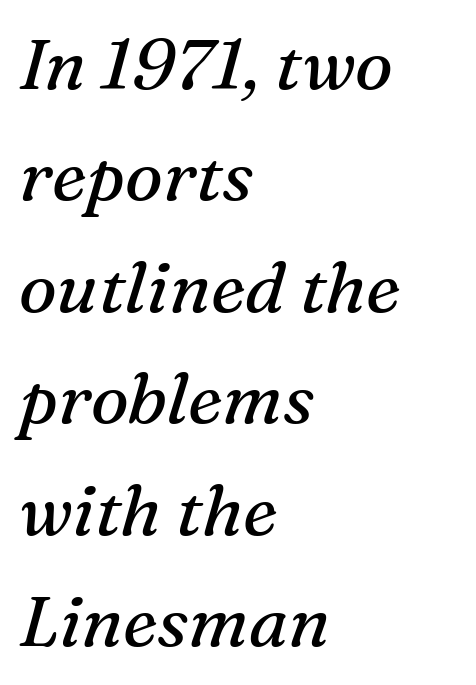
{"serif": "yes", "italic": "yes", "lean": "right", "slant_degrees": 16, "bold": "no", "weight": "regular", "width": "normal", "stroke_contrast": "medium", "x_height": "medium", "monospaced": "no", "underline": "no", "align": "left", "line_spacing": "normal", "line_spacing_ratio": 1.57, "letter_spacing": "normal", "letter_spacing_em": 0.0, "glyph_px": 71}
